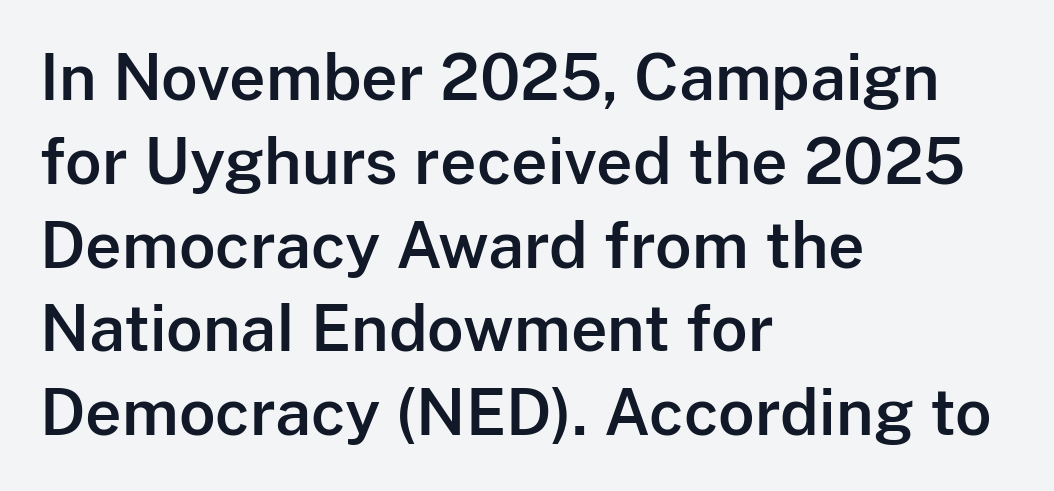
{"serif": "no", "italic": "no", "width": "normal", "stroke_contrast": "low", "x_height": "medium", "monospaced": "no", "underline": "no", "align": "left", "line_spacing": "normal", "line_spacing_ratio": 1.33, "letter_spacing": "normal", "letter_spacing_em": 0.0, "glyph_px": 63}
